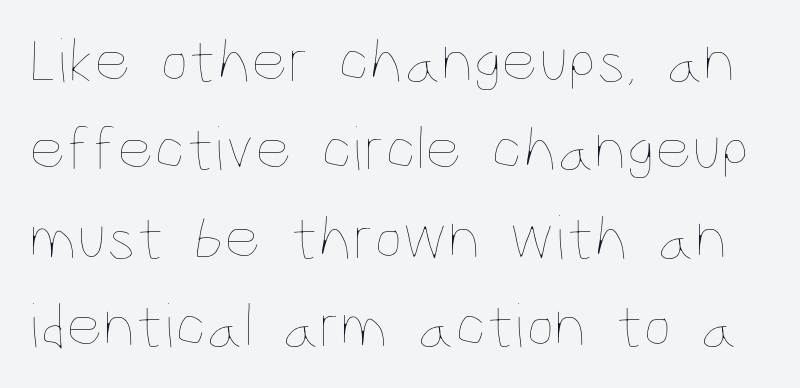
The image shows 64 px thin, condensed type, upright; set normal line spacing (1.38x), normal letter spacing, not underlined; low stroke contrast and a large x-height.
